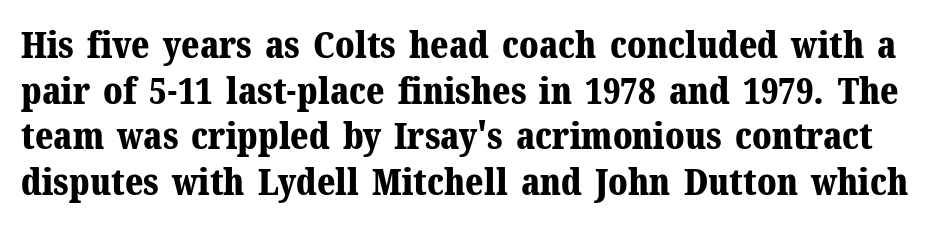
Q: Is the text bold? A: Yes.
Q: Is the text italic (slanted)? A: No, it is upright.
Q: Is the typeface a serif or a sans-serif typeface? A: Serif.
Q: Is the text underlined? A: No.
Q: Is the spacing between letters normal or unusually wide? A: Normal.
Q: Width (condensed, normal, or wide)? A: Normal.
Q: Stroke contrast? A: Medium.
Q: x-height? A: Medium.
Q: Monospaced? A: No.
